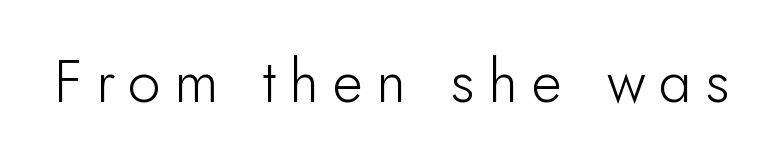
{"serif": "no", "italic": "no", "bold": "no", "weight": "light", "width": "normal", "stroke_contrast": "low", "x_height": "small", "monospaced": "no", "underline": "no", "letter_spacing": "wide", "letter_spacing_em": 0.23, "glyph_px": 59}
